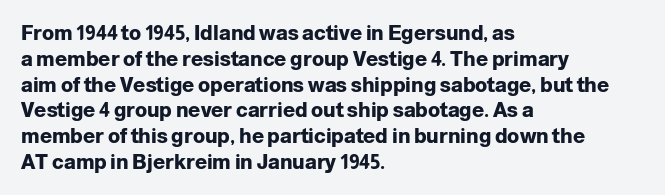
{"italic": "no", "bold": "yes", "underline": "no", "align": "left", "line_spacing": "normal", "line_spacing_ratio": 1.29, "letter_spacing": "normal", "letter_spacing_em": 0.0, "glyph_px": 20}
